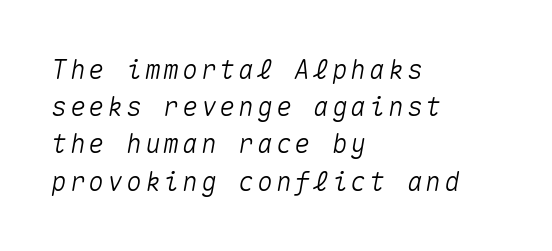
The space beneath each line is pristine and unruled. The typography opts for an oblique posture over an upright one. One-word summary of the alignment: left. This sample keeps an unexceptional amount of space between lines.
